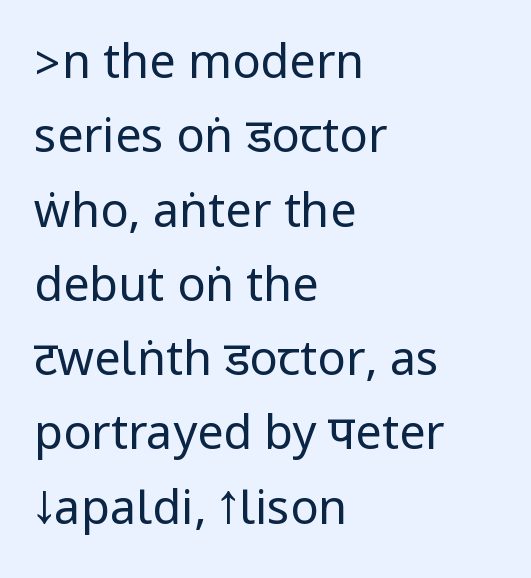
The image shows 47 px regular-weight, condensed sans-serif type, upright; set left-aligned, normal line spacing (1.58x), normal letter spacing, not underlined; low stroke contrast.
